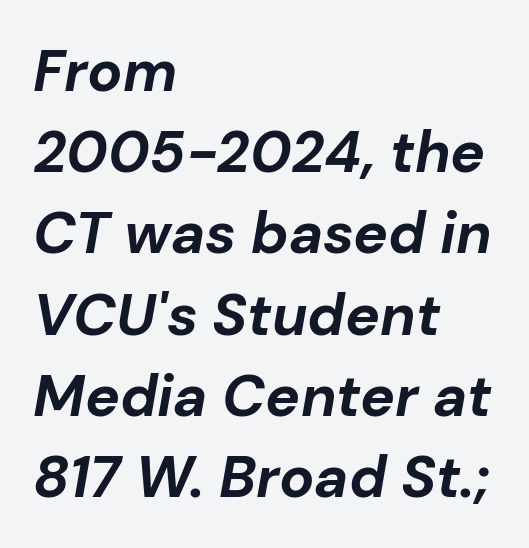
You could not count columns in this text — the font is proportionally spaced. One glance says typical: line gaps are just what's usual. Observe the ordinary spacing: letters are neighbours, not strangers. Bare-footed words on every line. As a designer I'd log this as weight 700, bold.
